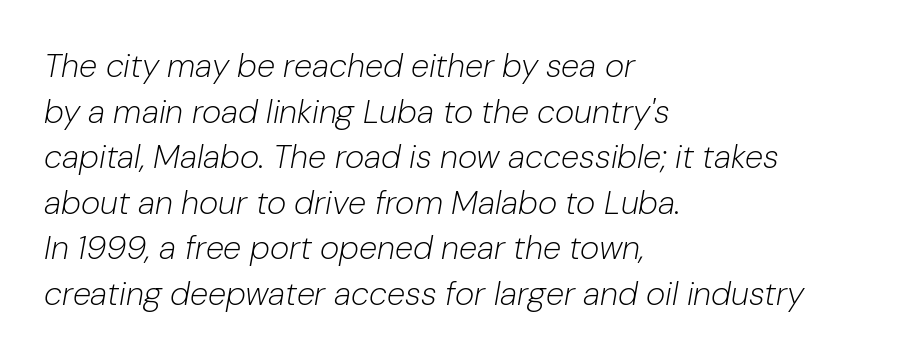
{"italic": "yes", "lean": "right", "slant_degrees": 10, "bold": "no", "weight": "light", "width": "normal", "stroke_contrast": "low", "x_height": "medium", "monospaced": "no", "underline": "no", "align": "left", "line_spacing": "normal", "line_spacing_ratio": 1.38, "letter_spacing": "normal", "letter_spacing_em": 0.0, "glyph_px": 33}
